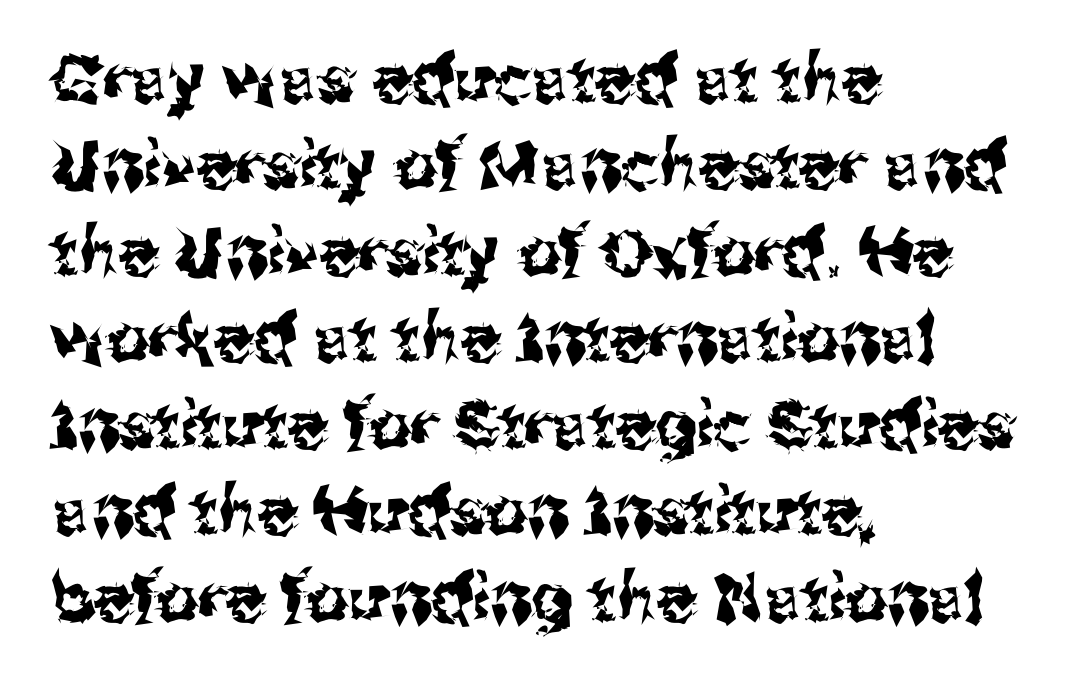
The image shows 66 px sans-serif type, upright; set left-aligned, normal line spacing (1.31x), normal letter spacing, not underlined; medium stroke contrast and a medium x-height.
